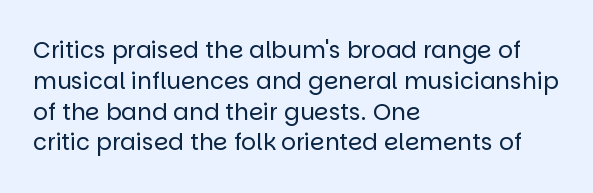
The image shows 23 px text type, upright; set left-aligned, normal line spacing (1.34x), normal letter spacing, not underlined.
